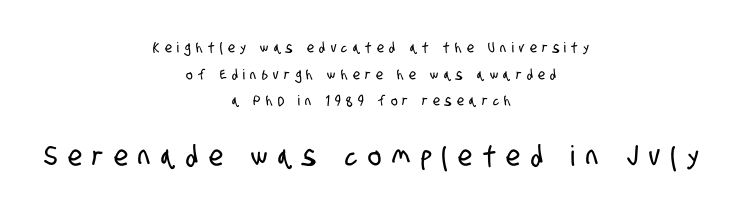
Descenders are the only things crossing below the line. Look at the glyph heights: the lower group is clearly the bigger setting. The face used here is proportionally spaced, like ordinary book or web type. Summary of vertical rhythm: relaxed, with wide interline spacing. One-word summary of the alignment: center.
